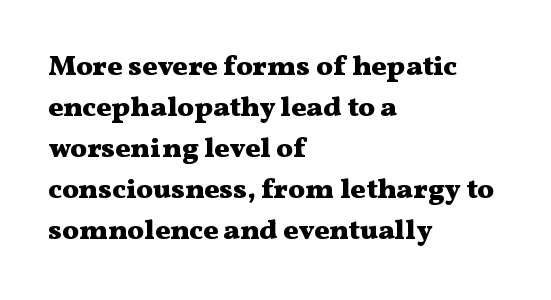
{"serif": "yes", "italic": "no", "bold": "yes", "weight": "heavy", "width": "wide", "stroke_contrast": "medium", "x_height": "medium", "monospaced": "no", "underline": "no", "align": "left", "line_spacing": "normal", "line_spacing_ratio": 1.46, "letter_spacing": "normal", "letter_spacing_em": 0.0, "glyph_px": 28}
